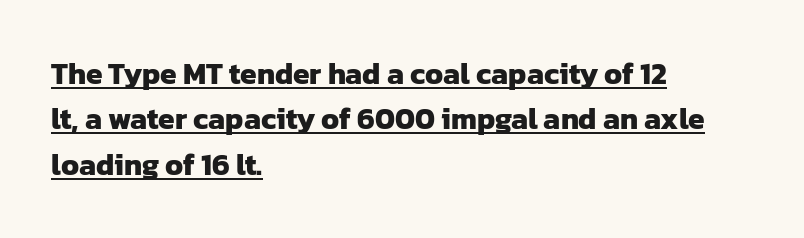
{"serif": "no", "bold": "yes", "weight": "heavy", "width": "normal", "stroke_contrast": "low", "x_height": "medium", "monospaced": "no", "underline": "yes", "align": "left", "line_spacing": "normal", "line_spacing_ratio": 1.51, "letter_spacing": "normal", "letter_spacing_em": 0.0, "glyph_px": 30}
